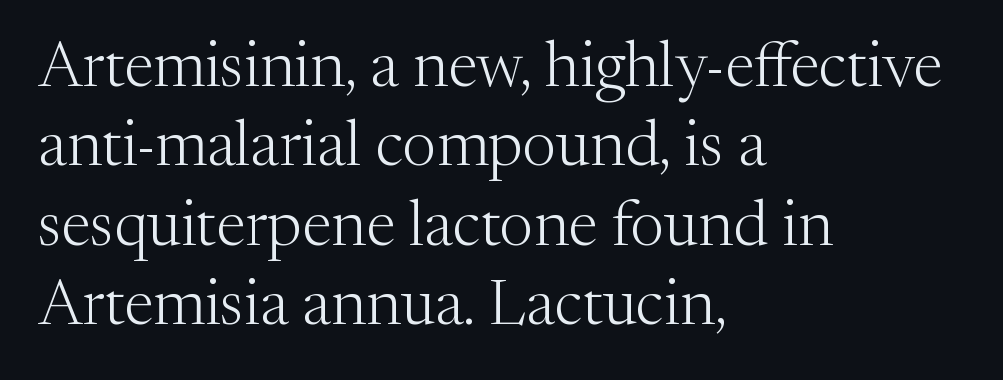
The image shows 64 px light serif type, upright; set left-aligned, line spacing 1.24x, normal letter spacing, not underlined; medium stroke contrast and a medium x-height.
